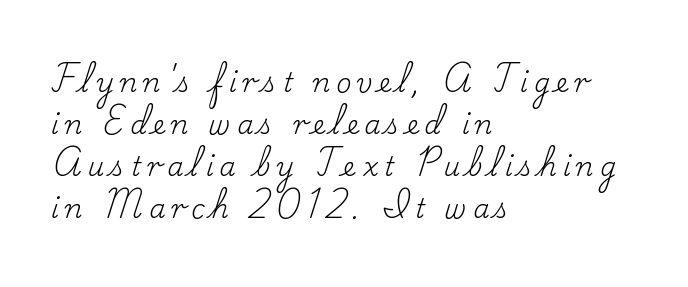
{"bold": "no", "underline": "no", "align": "left", "line_spacing": "normal", "line_spacing_ratio": 1.62, "letter_spacing": "wide", "letter_spacing_em": 0.23, "glyph_px": 26}
